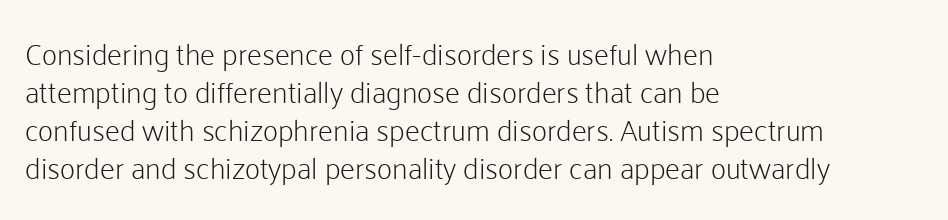
Q: Is the text bold? A: No.
Q: Is the text italic (slanted)? A: No, it is upright.
Q: Is the typeface a serif or a sans-serif typeface? A: Sans-serif.
Q: Is the text underlined? A: No.
Q: How is the paragraph aligned? A: Left-aligned.
Q: Is the spacing between letters normal or unusually wide? A: Normal.
Q: Is the spacing between lines tight, normal or loose? A: Normal.
Q: Width (condensed, normal, or wide)? A: Normal.
Q: Stroke contrast? A: Low.
Q: x-height? A: Medium.
Q: Monospaced? A: No.
